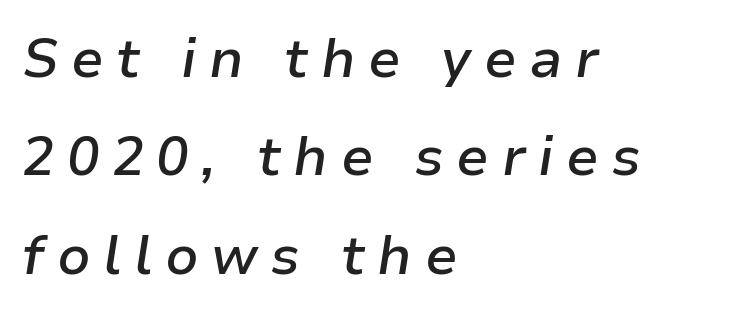
Q: Is the text bold? A: Semi-bold.
Q: Is the text italic (slanted)? A: Yes, it leans right by about 9 degrees.
Q: Is the text underlined? A: No.
Q: How is the paragraph aligned? A: Left-aligned.
Q: Is the spacing between letters normal or unusually wide? A: Unusually wide.
Q: Width (condensed, normal, or wide)? A: Normal.
Q: Stroke contrast? A: Low.
Q: x-height? A: Medium.
Q: Monospaced? A: No.
